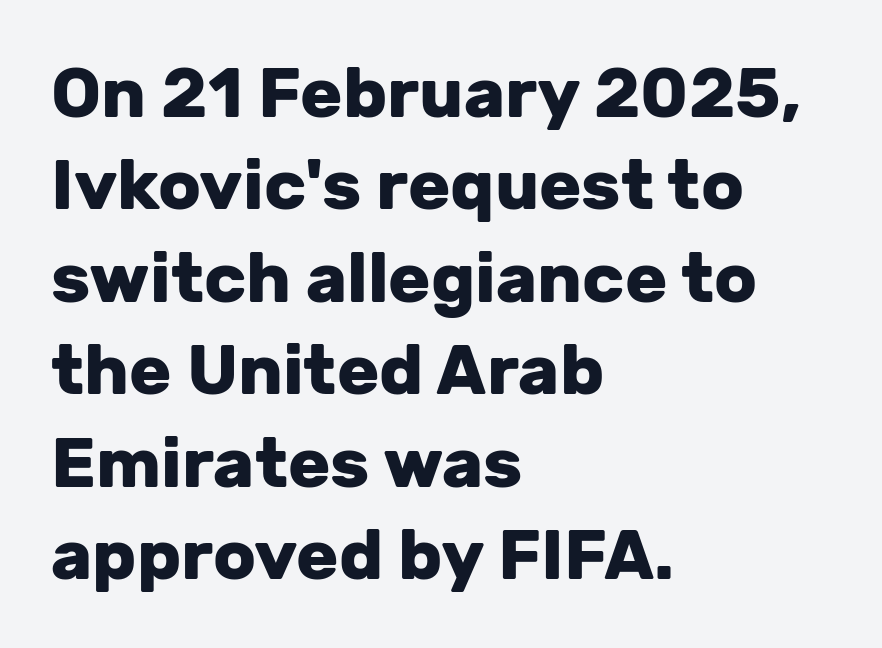
Q: Is the text bold? A: Yes.
Q: Is the text italic (slanted)? A: No, it is upright.
Q: Is the typeface a serif or a sans-serif typeface? A: Sans-serif.
Q: Is the text underlined? A: No.
Q: How is the paragraph aligned? A: Left-aligned.
Q: Is the spacing between letters normal or unusually wide? A: Normal.
Q: Is the spacing between lines tight, normal or loose? A: Normal.
Q: Width (condensed, normal, or wide)? A: Normal.
Q: Stroke contrast? A: Low.
Q: x-height? A: Medium.
Q: Monospaced? A: No.
